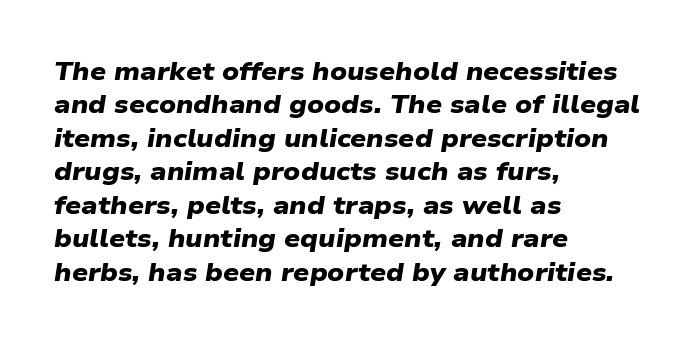
The foot of each line stays bare and open. All the whitespace from short lines collects on the right. Notice how descenders clear the ascenders below comfortably — that's standard leading. Emphasis by weight is at full strength: bold.
